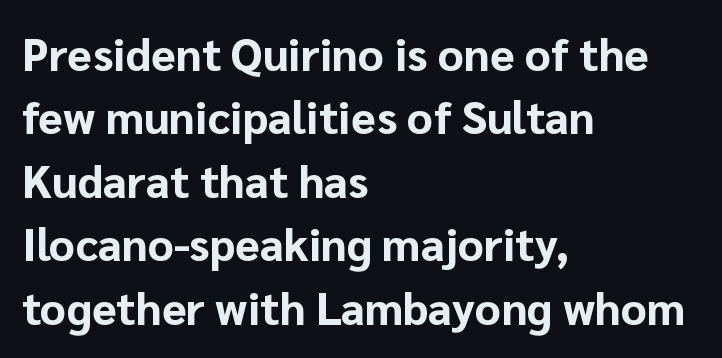
The image shows 45 px bold sans-serif type, upright; set left-aligned, normal line spacing (1.41x), normal letter spacing, not underlined; low stroke contrast and a medium x-height.
